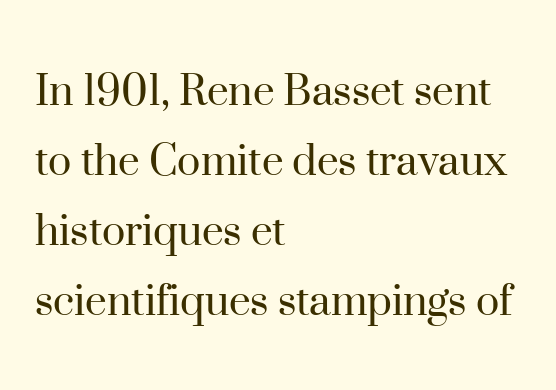
{"serif": "yes", "italic": "no", "bold": "no", "weight": "regular", "width": "normal", "stroke_contrast": "high", "x_height": "small", "monospaced": "no", "underline": "no", "align": "left", "line_spacing": "normal", "line_spacing_ratio": 1.43, "letter_spacing": "normal", "letter_spacing_em": 0.0, "glyph_px": 49}
